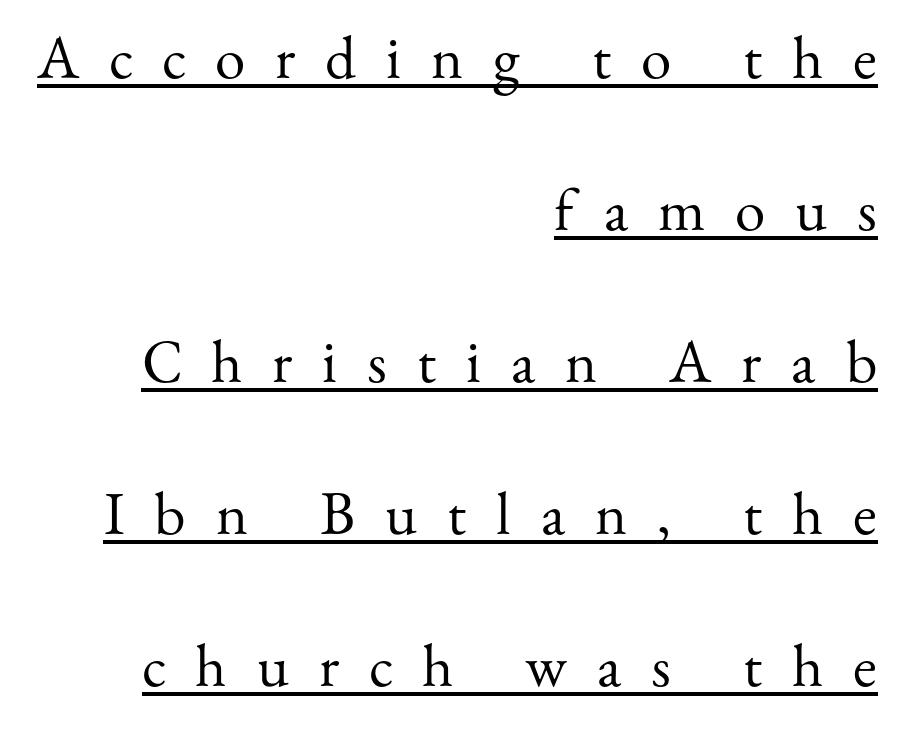
Ink coverage per letter is moderate at most. Interline gaps are noticeably wide in this sample. This is serif lettering, the kind often seen in printed books. The rendering uses natural spacing where letterforms have individual widths.
